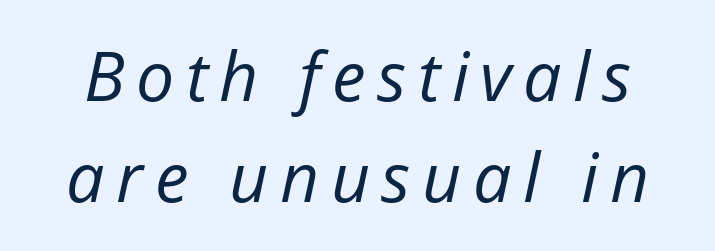
No chunkiness to these letters — they're not bold. The face used here is proportionally spaced, like ordinary book or web type. These lines were composed using italics. Successive baselines arrive at the customary interval. The specimen omits any rule beneath the text block's lines.
